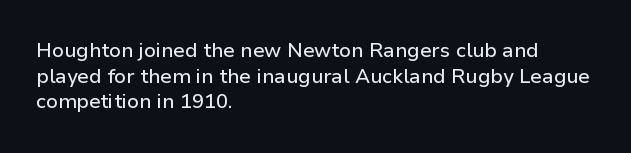
{"italic": "no", "underline": "no", "align": "left", "line_spacing": "normal", "line_spacing_ratio": 1.28, "letter_spacing": "normal", "letter_spacing_em": 0.0, "glyph_px": 20}
